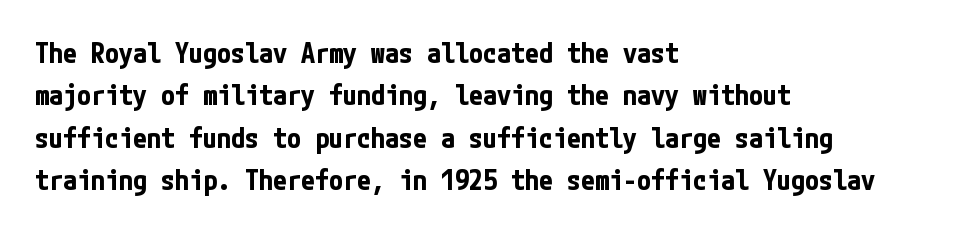
{"serif": "no", "italic": "no", "bold": "yes", "weight": "bold", "width": "condensed", "stroke_contrast": "low", "x_height": "medium", "underline": "no", "align": "left", "line_spacing": "normal", "line_spacing_ratio": 1.51, "letter_spacing": "normal", "letter_spacing_em": 0.0, "glyph_px": 28}
